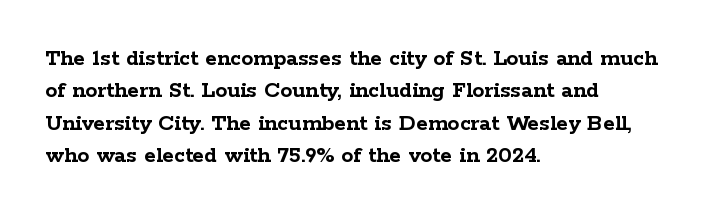
Whoever set this chose a conventional vertical rhythm. Emphasis by weight is at full strength: bold. The setting favours the left margin, as ordinary paragraphs usually do. Glance below the letters and you will spot only blank space. Rendered with straight, roman letterforms.
